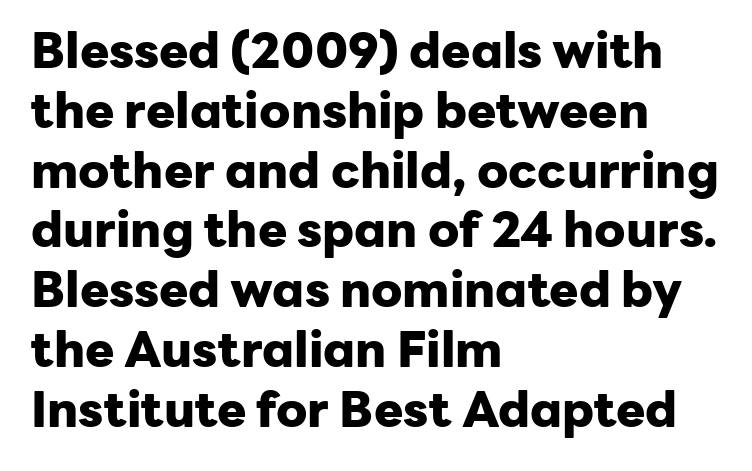
{"serif": "no", "italic": "no", "bold": "yes", "weight": "heavy", "width": "normal", "stroke_contrast": "low", "x_height": "medium", "monospaced": "no", "underline": "no", "align": "left", "line_spacing_ratio": 1.22, "letter_spacing": "normal", "letter_spacing_em": 0.0, "glyph_px": 49}
